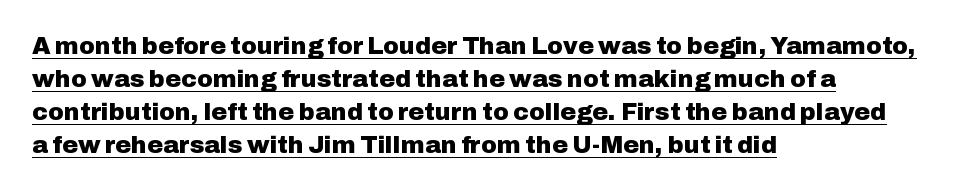
The image shows 24 px bold type, upright; set left-aligned, normal line spacing (1.38x), normal letter spacing, underlined.
